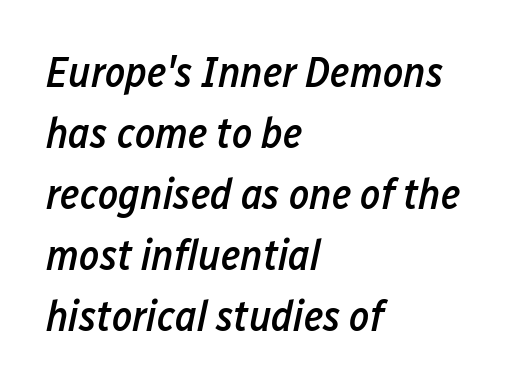
The image shows 43 px semibold, condensed type, italic (leaning right); set left-aligned, normal line spacing (1.42x), normal letter spacing, not underlined; low stroke contrast and a medium x-height.
